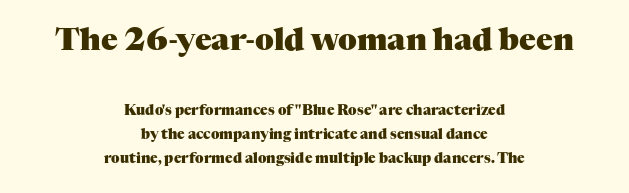
If you folded the block vertically in half, each line would mirror itself in length. Summary of weight: heavy, a full bold. A clean baseline with only descenders dipping below it. This sample has the flowing, uneven cadence of proportional lettering. These lines are composed in type with serifs.
